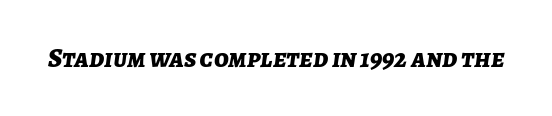
Q: Is the text bold? A: Yes.
Q: Is the text italic (slanted)? A: Yes, it leans right by about 7 degrees.
Q: Is the text underlined? A: No.
Q: Is the spacing between letters normal or unusually wide? A: Normal.
